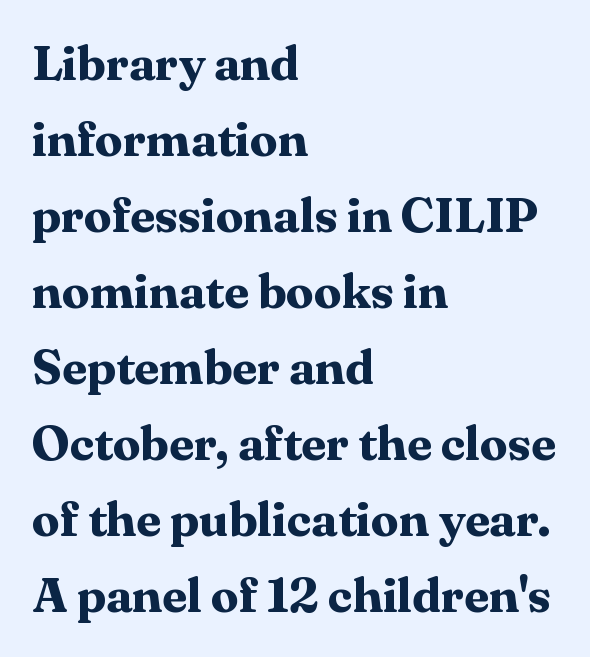
{"serif": "yes", "italic": "no", "bold": "yes", "weight": "bold", "width": "normal", "stroke_contrast": "medium", "x_height": "medium", "monospaced": "no", "underline": "no", "align": "left", "line_spacing": "normal", "line_spacing_ratio": 1.55, "letter_spacing": "normal", "letter_spacing_em": 0.0, "glyph_px": 49}
